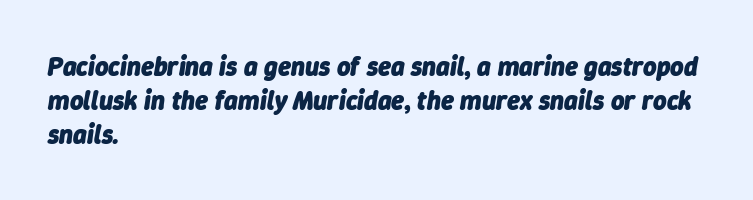
Q: Is the text bold? A: Yes.
Q: Is the text italic (slanted)? A: Yes, it leans right by about 9 degrees.
Q: Is the text underlined? A: No.
Q: How is the paragraph aligned? A: Left-aligned.
Q: Is the spacing between letters normal or unusually wide? A: Normal.
Q: Is the spacing between lines tight, normal or loose? A: Normal.
